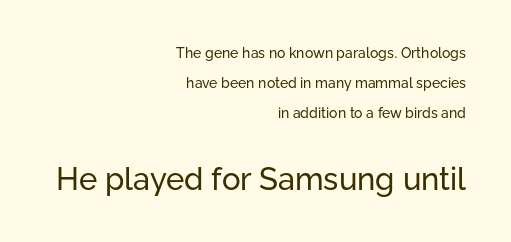
The image shows 31 px regular-weight sans-serif type, upright; set right-aligned, loose line spacing (2.16x), normal letter spacing, not underlined; the second (bottom) block is 2.21x larger; low stroke contrast and a medium x-height.
